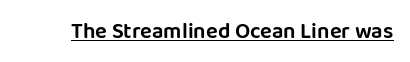
Compared with typical body copy, the letter spacing here is the same. Honestly, the underline is the first thing you notice here. No italicization has been applied; the sample stays upright.
